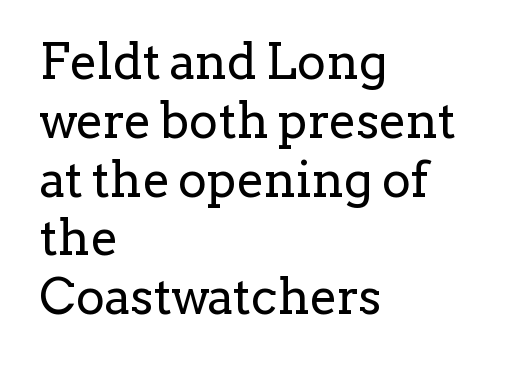
Character widths vary here, with narrow letters taking less room than wide ones. A typesetter would mark this as roman, not italic. In terms of letterform style, serifs are clearly present. Nothing heavy about these letters — not bold at all. Left-aligned paragraph, ragged on the right.
